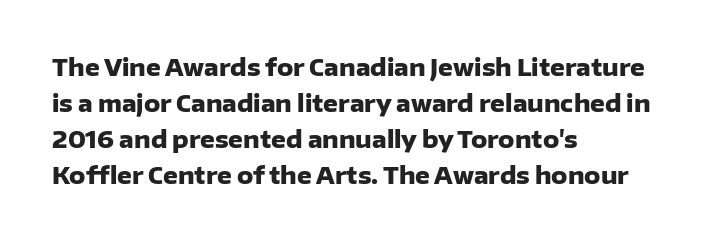
Notice how descenders clear the ascenders below comfortably — that's standard leading. The sample has been set heavy, in full bold. Italic? Not at all — the glyphs are vertical. A bare baseline throughout the passage. The rag falls on the right side of this text block. Inter-character spacing is left at the font's built-in metrics.
